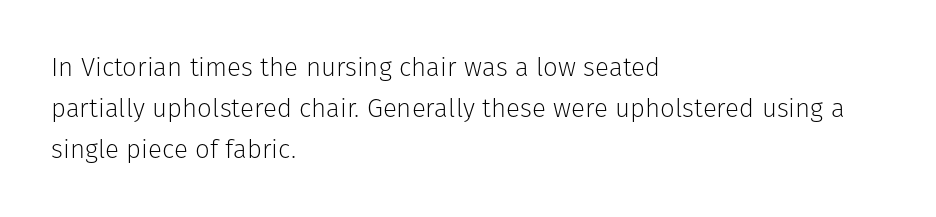
The image shows 26 px text type, upright; set left-aligned, normal line spacing (1.58x), normal letter spacing, not underlined.
